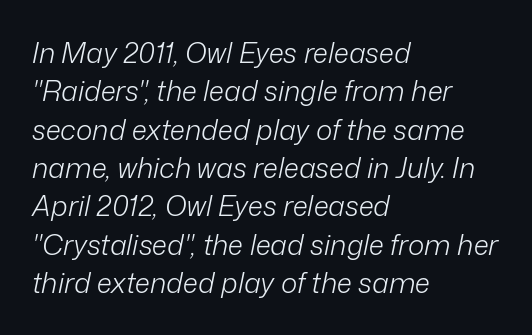
Slant detected: the letters are inclined. Does the leading feel generous? No, just average. Is this a fixed-width face? No — the glyphs have proportional, varying widths. The passage shown is not underscored anywhere.
